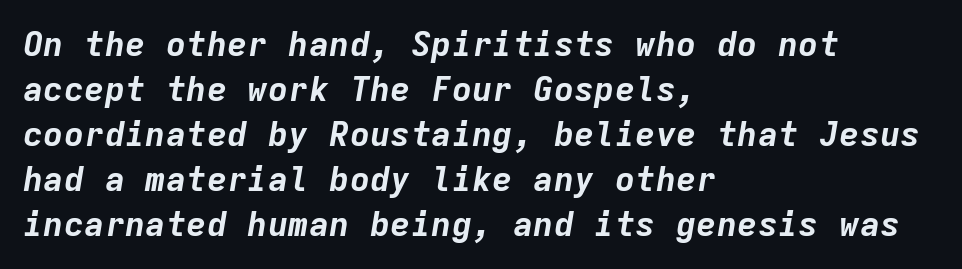
{"italic": "yes", "lean": "right", "slant_degrees": 9, "bold": "yes", "weight": "bold", "width": "normal", "stroke_contrast": "low", "x_height": "medium", "monospaced": "yes", "underline": "no", "align": "left", "line_spacing": "normal", "line_spacing_ratio": 1.32, "letter_spacing": "normal", "letter_spacing_em": 0.0, "glyph_px": 34}
